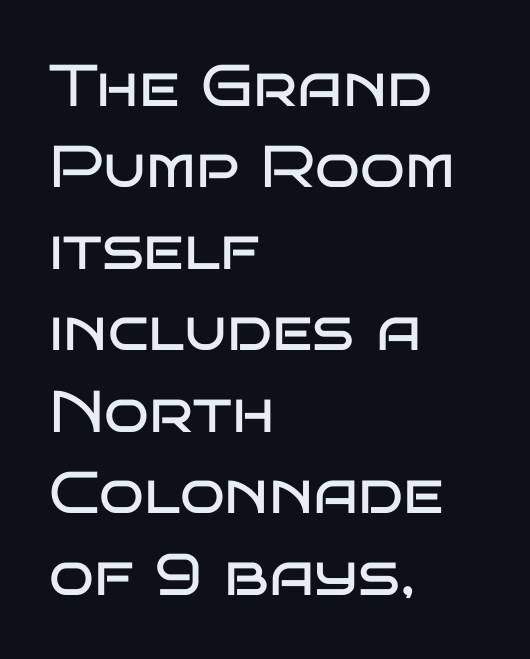
Q: Is the text bold? A: No.
Q: Is the text italic (slanted)? A: No, it is upright.
Q: Is the typeface a serif or a sans-serif typeface? A: Sans-serif.
Q: Is the text underlined? A: No.
Q: How is the paragraph aligned? A: Left-aligned.
Q: Is the spacing between letters normal or unusually wide? A: Normal.
Q: Is the spacing between lines tight, normal or loose? A: Normal.
Q: Width (condensed, normal, or wide)? A: Wide.
Q: Stroke contrast? A: Low.
Q: x-height? A: Large.
Q: Monospaced? A: No.
